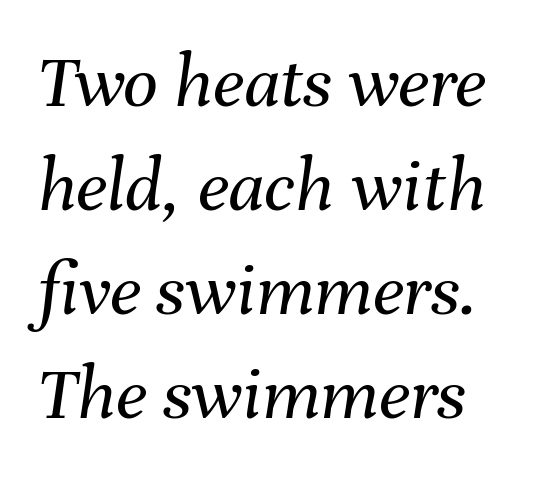
The face used here is rendered with its standard letterfit. Observe the lean: these are italic letterforms. A clean baseline with only descenders dipping below it. Regarding leading, the lines here are spaced in the standard way.
